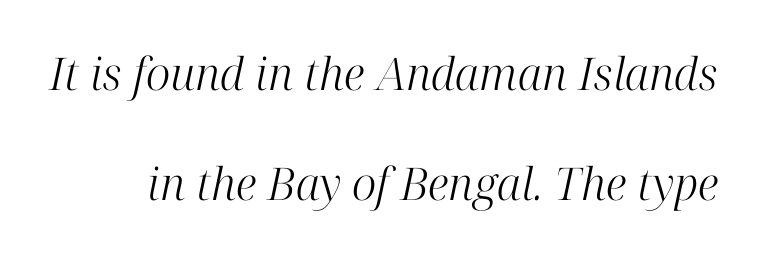
{"serif": "yes", "italic": "yes", "lean": "right", "slant_degrees": 12, "bold": "no", "weight": "light", "width": "normal", "stroke_contrast": "high", "x_height": "medium", "monospaced": "no", "underline": "no", "line_spacing": "loose", "line_spacing_ratio": 2.45, "letter_spacing": "normal", "letter_spacing_em": 0.0, "glyph_px": 45}
